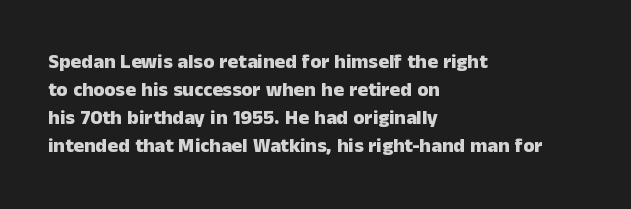
Its strokes are broad and dark, the hallmark of bold type. Plain, unruled lines of type. The paragraph shown leans on its left margin. Reading down the column, the eye jumps a familiar distance to each next line. Vertical strokes here are truly vertical.
